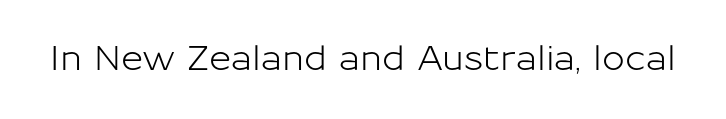
Look at the bottom of the vertical strokes: they stop flat, with no serifs. Just letters on the line, the space beneath them empty. A typesetter would call this proportional, since set widths differ per character. The lettering holds an erect, upright posture throughout. The horizontal fit of the characters is conventional and even.
